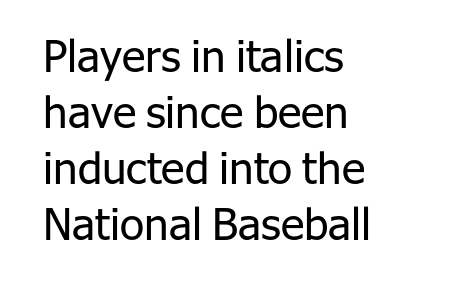
{"serif": "no", "italic": "no", "bold": "no", "weight": "regular", "width": "normal", "stroke_contrast": "low", "x_height": "medium", "monospaced": "no", "underline": "no", "align": "left", "line_spacing": "normal", "line_spacing_ratio": 1.27, "letter_spacing": "normal", "letter_spacing_em": 0.0, "glyph_px": 44}
